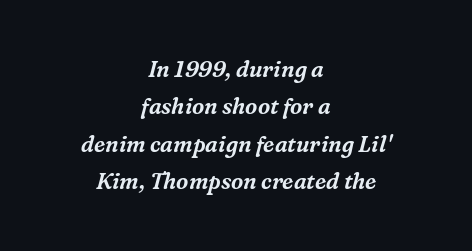
Q: Is the text italic (slanted)? A: Yes, it leans right by about 16 degrees.
Q: Is the text underlined? A: No.
Q: How is the paragraph aligned? A: Centered.
Q: Is the spacing between letters normal or unusually wide? A: Normal.
Q: Is the spacing between lines tight, normal or loose? A: Normal.
